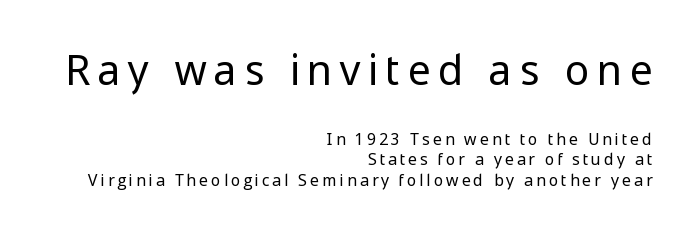
{"serif": "no", "italic": "no", "bold": "no", "weight": "regular", "width": "normal", "stroke_contrast": "low", "x_height": "medium", "monospaced": "no", "underline": "no", "align": "right", "line_spacing": "normal", "line_spacing_ratio": 1.29, "letter_spacing": "wide", "letter_spacing_em": 0.2, "larger_block": "first", "size_ratio": 2.56, "glyph_px": 41}
